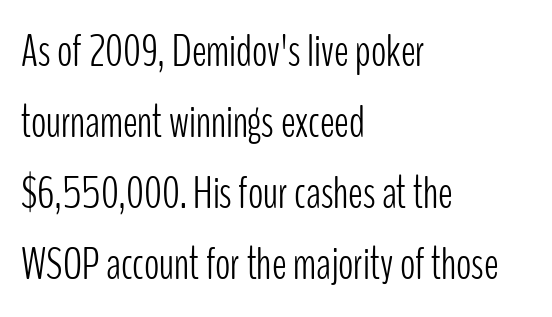
The image shows 45 px light, condensed sans-serif type, upright; set left-aligned, normal line spacing (1.58x), normal letter spacing, not underlined; low stroke contrast and a medium x-height.
